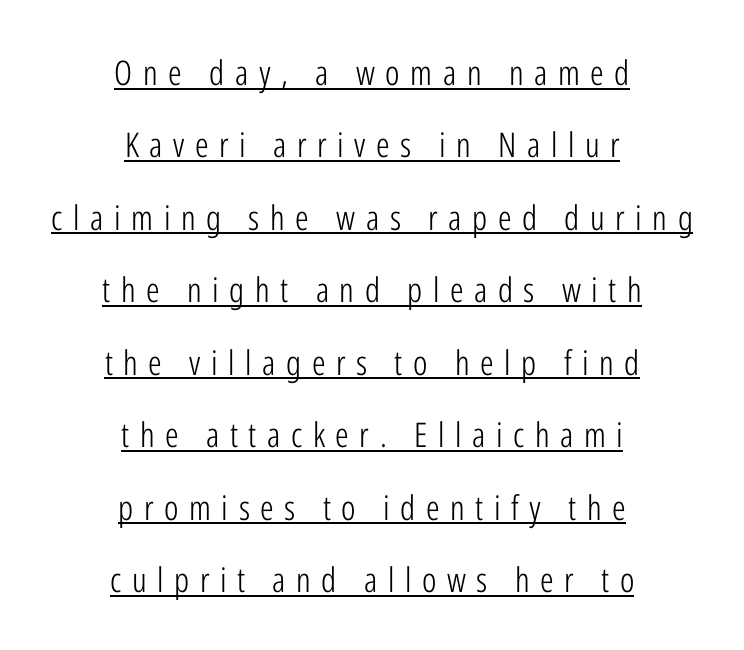
The image shows 34 px light, condensed sans-serif type, upright; set centered, loose line spacing (2.13x), unusually wide letter spacing (+0.31 em), underlined; low stroke contrast and a medium x-height.
